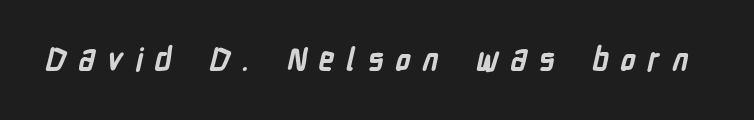
Each letter's strokes conclude bluntly, with no projecting serifs. The letters are spread apart with noticeably loose tracking. Proportional: the letters do not fall into vertical columns. Bare-footed words on every line.
